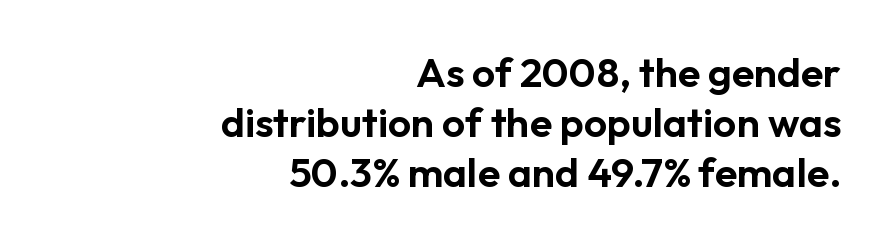
Q: Is the text italic (slanted)? A: No, it is upright.
Q: Is the typeface a serif or a sans-serif typeface? A: Sans-serif.
Q: Is the text underlined? A: No.
Q: How is the paragraph aligned? A: Right-aligned.
Q: Is the spacing between letters normal or unusually wide? A: Normal.
Q: Width (condensed, normal, or wide)? A: Normal.
Q: Stroke contrast? A: Low.
Q: x-height? A: Medium.
Q: Monospaced? A: No.
